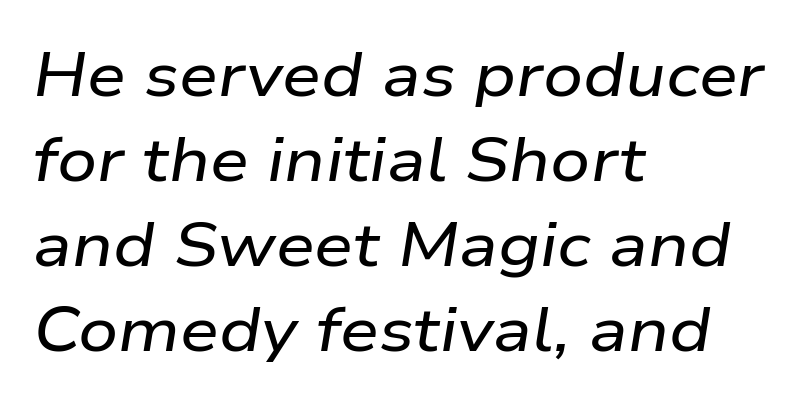
The image shows 62 px wide type, italic (leaning right); set left-aligned, normal line spacing (1.37x), normal letter spacing, not underlined; low stroke contrast and a medium x-height.
